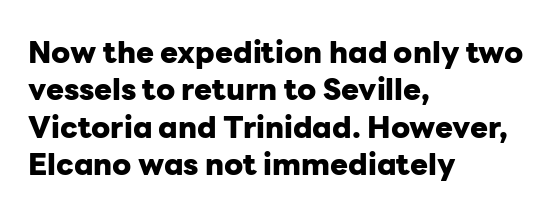
Strokes here are thick enough to call this a true bold. Compared with a centered layout, this one pins lines to the left instead. Examine the stroke ends and you'll find no serifs. Vertical spacing — default.
